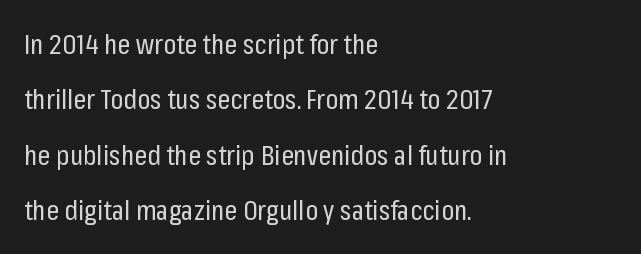
{"serif": "no", "italic": "no", "bold": "no", "weight": "regular", "width": "condensed", "stroke_contrast": "low", "x_height": "medium", "monospaced": "no", "underline": "no", "align": "left", "line_spacing": "loose", "line_spacing_ratio": 1.98, "letter_spacing": "normal", "letter_spacing_em": 0.0, "glyph_px": 28}
